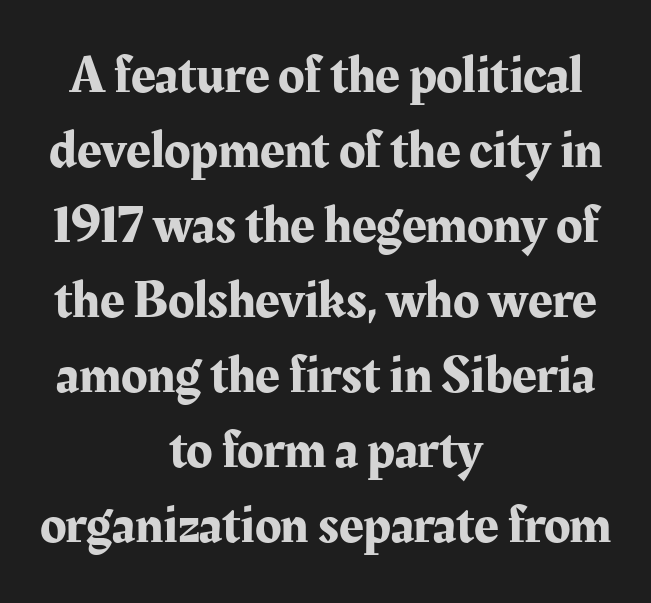
Each row of text sits above clean, open space. This is roman type, the default non-slanted kind. Observe the ordinary spacing: letters are neighbours, not strangers. The lines in this sample share a center point and differ in where they start and stop. Each letter keeps its own natural width here, so spacing adapts to shape.
